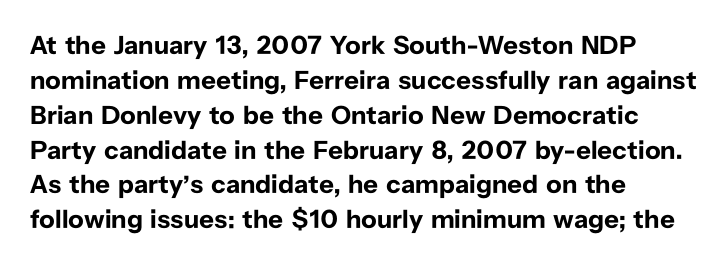
Q: Is the text bold? A: Yes.
Q: Is the text italic (slanted)? A: No, it is upright.
Q: Is the text underlined? A: No.
Q: How is the paragraph aligned? A: Left-aligned.
Q: Is the spacing between letters normal or unusually wide? A: Normal.
Q: Is the spacing between lines tight, normal or loose? A: Normal.
